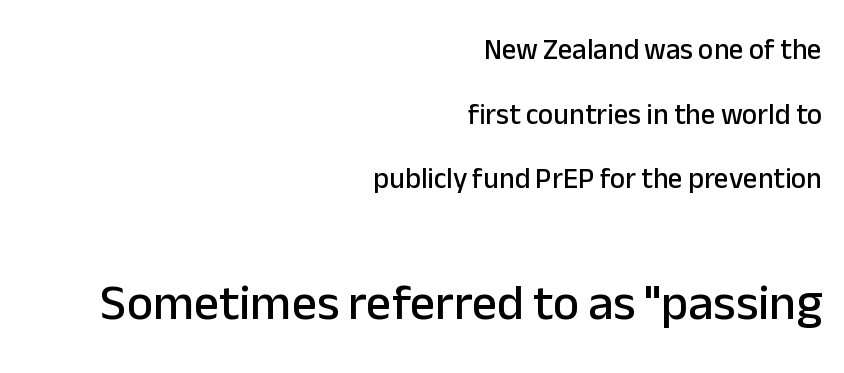
Line ends are locked; line starts wander. Each letter keeps its own natural width here, so spacing adapts to shape. Classification — sans serif. A great deal of white space separates one row of letters from the next. Observe the ordinary spacing: letters are neighbours, not strangers.
